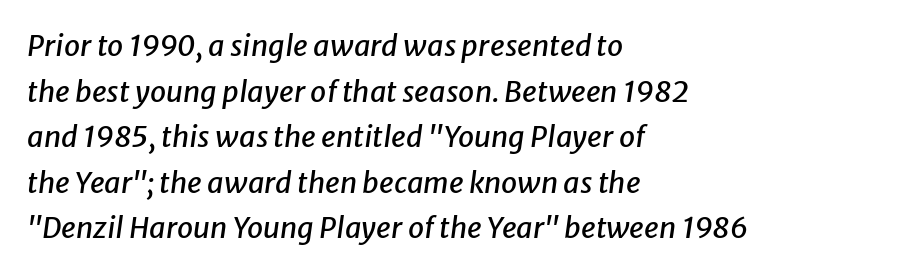
The zone under the glyphs is completely vacant. This rendering uses left alignment, leaving the right contour irregular. The letters advance in unequal steps, a hallmark of proportional type. The face used here has a pronounced slope to its letters. Observe the ordinary spacing: letters are neighbours, not strangers. Honestly, the row spacing looks completely unremarkable.
